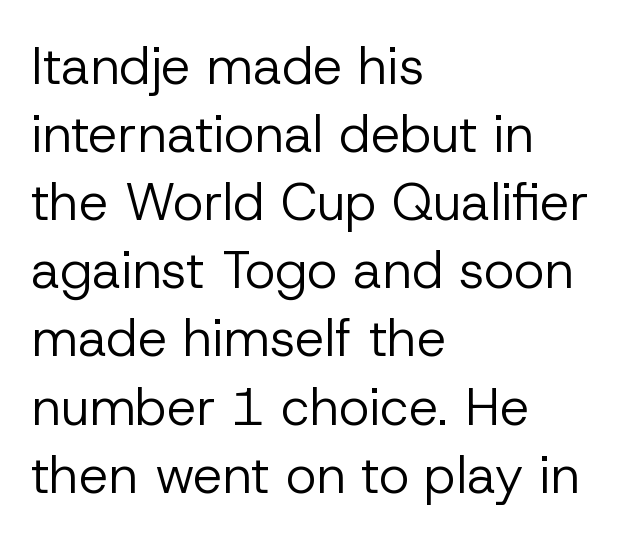
{"serif": "no", "italic": "no", "bold": "no", "weight": "regular", "width": "normal", "stroke_contrast": "low", "x_height": "medium", "monospaced": "no", "underline": "no", "align": "left", "line_spacing": "normal", "line_spacing_ratio": 1.31, "letter_spacing": "normal", "letter_spacing_em": 0.0, "glyph_px": 52}
